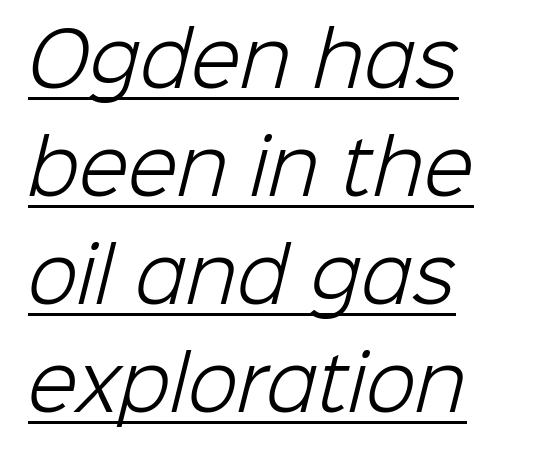
Q: Is the text bold? A: No.
Q: Is the typeface a serif or a sans-serif typeface? A: Sans-serif.
Q: Is the text underlined? A: Yes.
Q: How is the paragraph aligned? A: Left-aligned.
Q: Is the spacing between letters normal or unusually wide? A: Normal.
Q: Is the spacing between lines tight, normal or loose? A: Normal.
Q: Width (condensed, normal, or wide)? A: Normal.
Q: Stroke contrast? A: Low.
Q: x-height? A: Medium.
Q: Monospaced? A: No.
